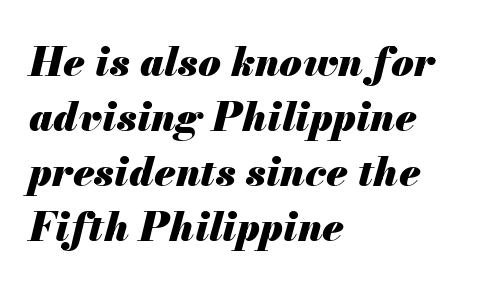
Q: Is the text bold? A: Yes.
Q: Is the text italic (slanted)? A: Yes, it leans right by about 13 degrees.
Q: Is the text underlined? A: No.
Q: How is the paragraph aligned? A: Left-aligned.
Q: Is the spacing between letters normal or unusually wide? A: Normal.
Q: Is the spacing between lines tight, normal or loose? A: Normal.
Q: Width (condensed, normal, or wide)? A: Normal.
Q: Stroke contrast? A: Medium.
Q: x-height? A: Small.
Q: Monospaced? A: No.
